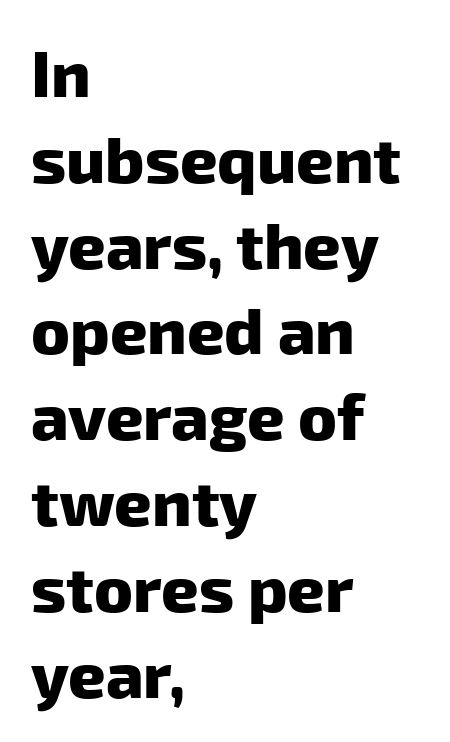
Q: Is the text bold? A: Yes.
Q: Is the typeface a serif or a sans-serif typeface? A: Sans-serif.
Q: Is the text underlined? A: No.
Q: How is the paragraph aligned? A: Left-aligned.
Q: Is the spacing between letters normal or unusually wide? A: Normal.
Q: Is the spacing between lines tight, normal or loose? A: Normal.
Q: Width (condensed, normal, or wide)? A: Normal.
Q: Stroke contrast? A: Low.
Q: x-height? A: Medium.
Q: Monospaced? A: No.
